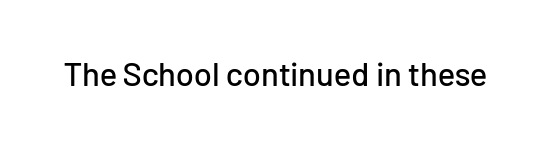
Is the letter spacing exaggerated? No — it looks like the ordinary default. A clean baseline with only descenders dipping below it. Is this a sans? Yes — the strokes have no serifs. Character widths vary here, with narrow letters taking less room than wide ones. Unlike italic type, these characters show no tilt at all.
